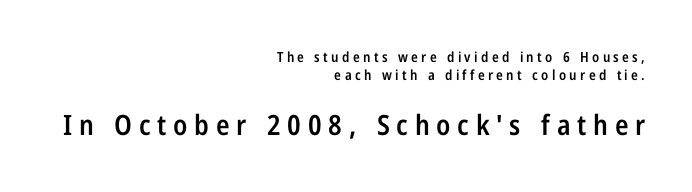
The rendering inserts visible extra space after every character. Serifs: no, the terminals of the letterforms are clean. Nobody drew a line under any word here. Is the lower block the larger one? Yes — the lower block carries the bigger type. Typeset ragged left — the right edge is the straight one.
